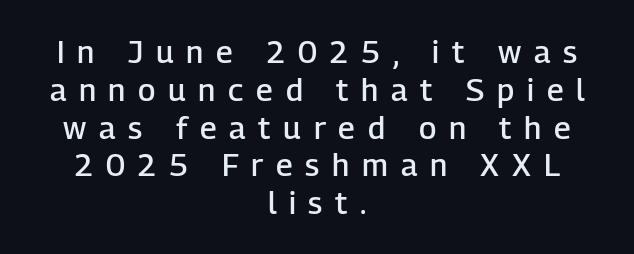
This is moderately heavy type, rendered in semibold. Italic: no, the glyphs are upright roman. Think of a printed novel: that variable character pitch is what you see here. Does the type have serifs? No, each stem ends abruptly.
